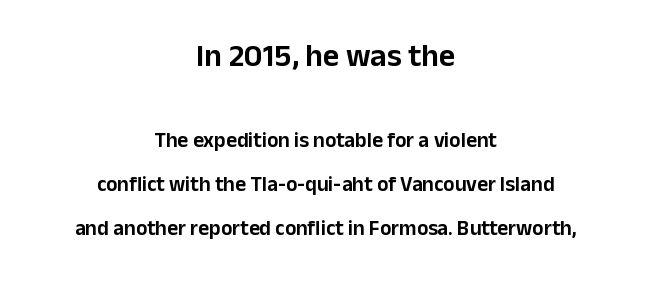
Q: Is the text italic (slanted)? A: No, it is upright.
Q: Is the typeface a serif or a sans-serif typeface? A: Sans-serif.
Q: Is the text underlined? A: No.
Q: How is the paragraph aligned? A: Centered.
Q: Is the spacing between letters normal or unusually wide? A: Normal.
Q: Is the spacing between lines tight, normal or loose? A: Loose.
Q: Which block of text is set in a larger size, the first (top) or the second (bottom)? A: The first (top) one.
Q: Width (condensed, normal, or wide)? A: Normal.
Q: Stroke contrast? A: Low.
Q: x-height? A: Medium.
Q: Monospaced? A: No.
